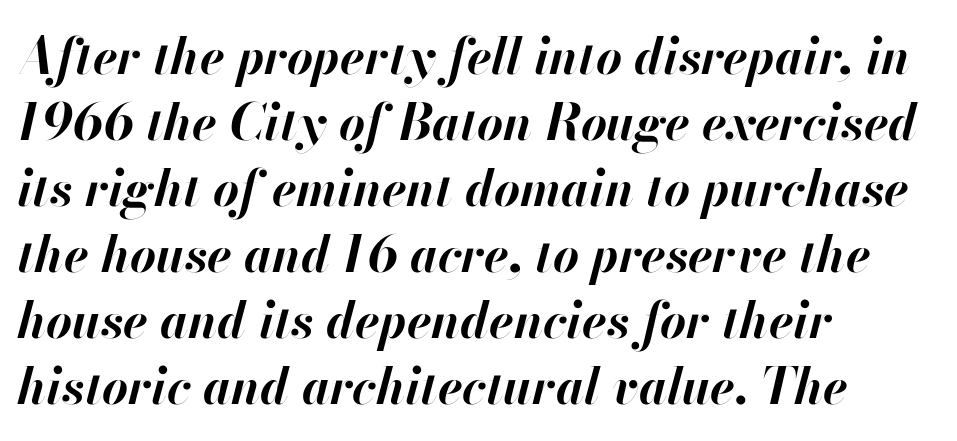
The image shows 50 px bold type, italic (leaning right); set left-aligned, normal line spacing (1.32x), normal letter spacing, not underlined; high stroke contrast and a small x-height.
